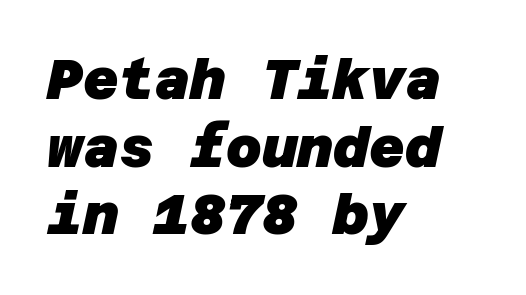
Q: Is the text bold? A: Yes.
Q: Is the typeface a serif or a sans-serif typeface? A: Sans-serif.
Q: Is the text underlined? A: No.
Q: How is the paragraph aligned? A: Left-aligned.
Q: Is the spacing between letters normal or unusually wide? A: Normal.
Q: Width (condensed, normal, or wide)? A: Normal.
Q: Stroke contrast? A: Low.
Q: x-height? A: Large.
